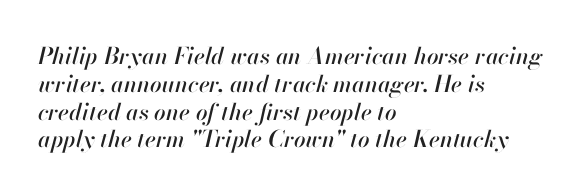
Glance below the letters and you will spot only blank space. Would a proofreader flag this as italicized? Yes. In terms of letterspacing, this is plain default setting. A student would call this left alignment; a typographer would say flush left, rag right.
